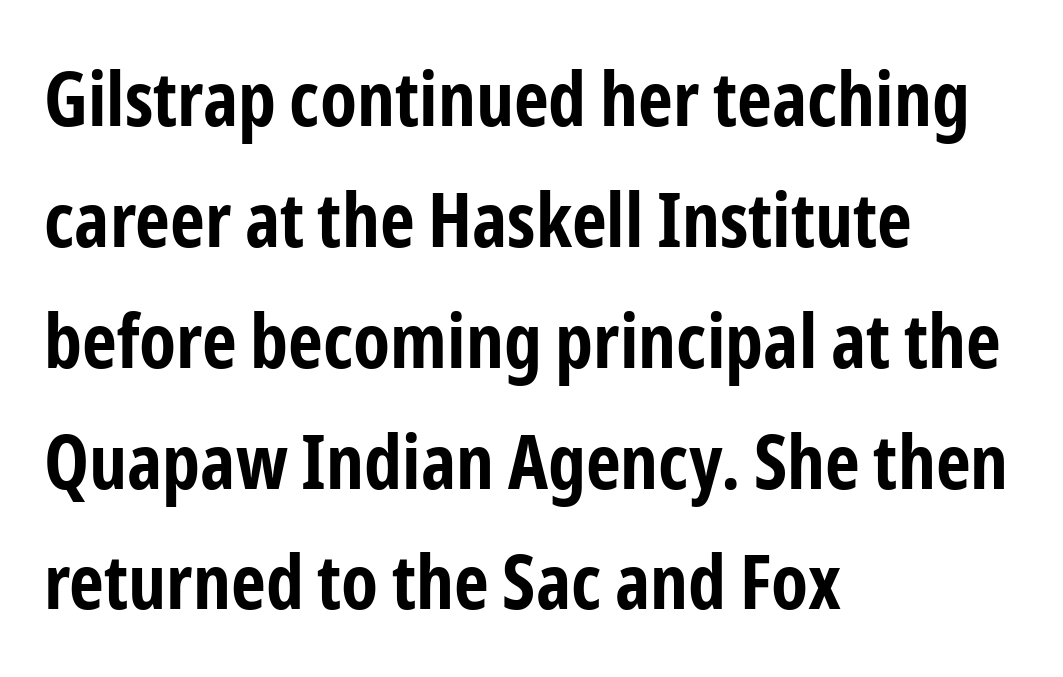
The image shows 76 px bold, condensed sans-serif type, upright; set left-aligned, normal line spacing (1.59x), normal letter spacing, not underlined; low stroke contrast and a medium x-height.
